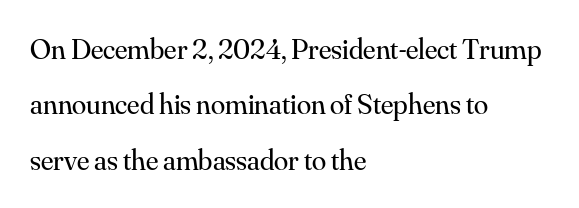
{"serif": "yes", "italic": "no", "bold": "no", "weight": "regular", "width": "normal", "stroke_contrast": "medium", "x_height": "small", "monospaced": "no", "underline": "no", "align": "left", "line_spacing": "loose", "line_spacing_ratio": 1.91, "letter_spacing": "normal", "letter_spacing_em": 0.0, "glyph_px": 29}
